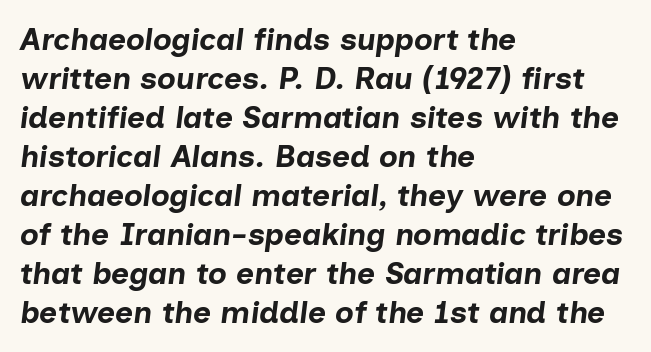
The image shows 31 px bold type, italic (leaning right); set left-aligned, normal line spacing (1.26x), normal letter spacing, not underlined; low stroke contrast and a medium x-height.
